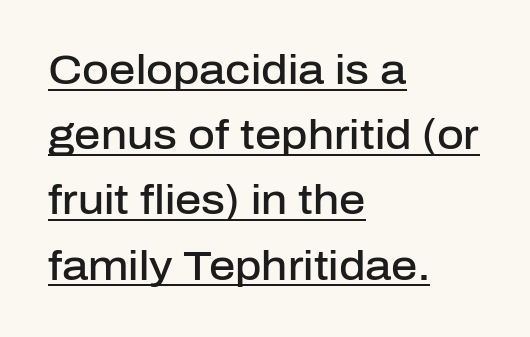
{"serif": "no", "italic": "no", "bold": "semi", "weight": "semibold", "width": "normal", "stroke_contrast": "low", "x_height": "medium", "monospaced": "no", "underline": "yes", "align": "left", "line_spacing": "normal", "line_spacing_ratio": 1.59, "letter_spacing": "normal", "letter_spacing_em": 0.0, "glyph_px": 41}
